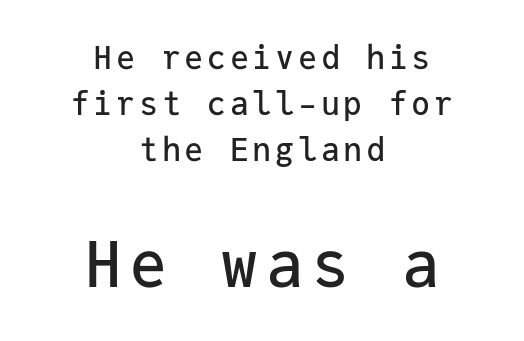
The text block is weighted toward neither margin, spreading evenly from the middle. These lines are rendered in a fixed-pitch font. Regarding serifs, this sample does without them. The letters stand upright; this is a roman face.
